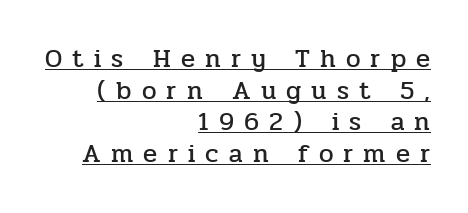
{"italic": "no", "underline": "yes", "align": "right", "line_spacing_ratio": 1.22, "letter_spacing": "wide", "letter_spacing_em": 0.39, "glyph_px": 26}
